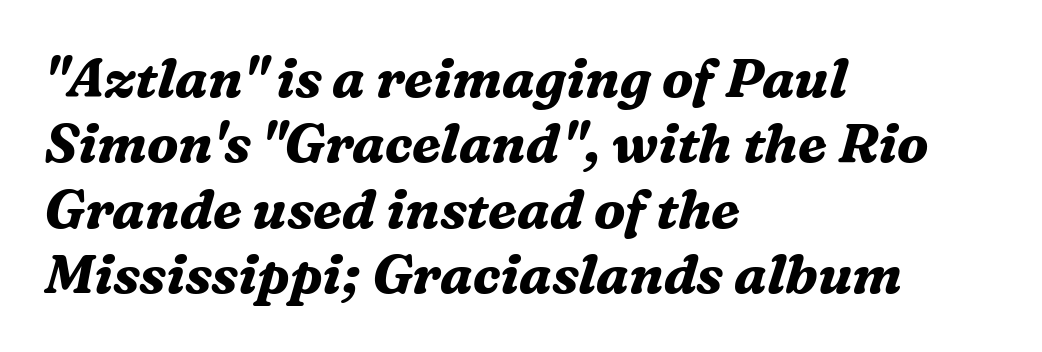
The image shows 54 px bold serif type, italic (leaning right); set left-aligned, line spacing 1.21x, normal letter spacing, not underlined; medium stroke contrast and a medium x-height.
